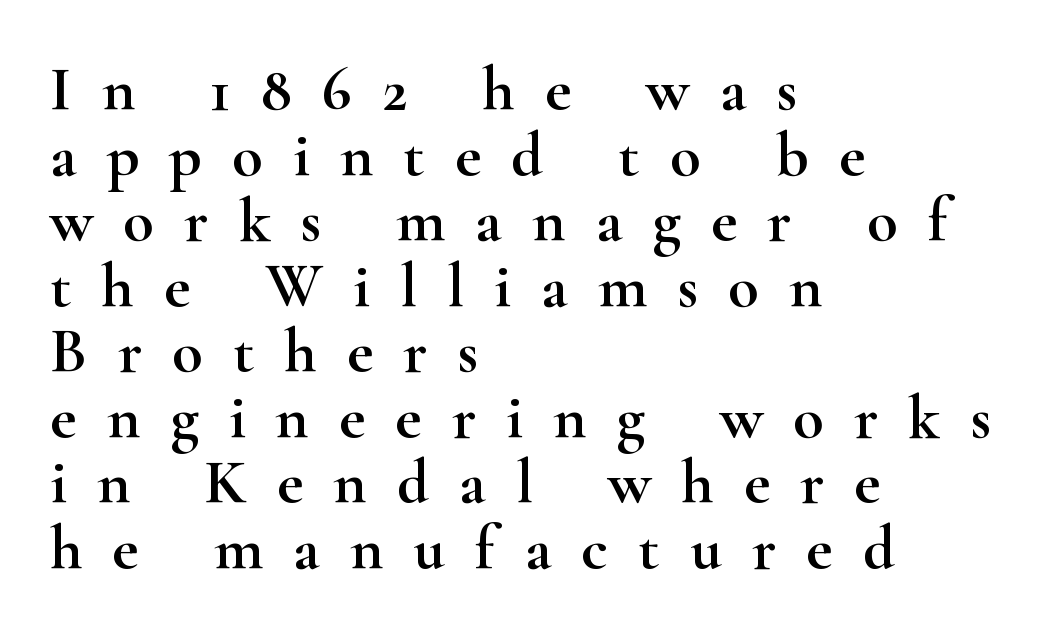
The image shows 63 px wide serif type, upright; set left-aligned, tight line spacing (1.04x), unusually wide letter spacing (+0.48 em), not underlined; high stroke contrast and a small x-height.
